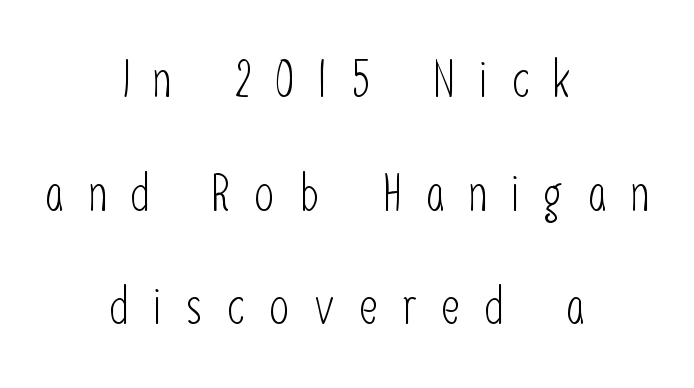
Q: Is the text bold? A: No.
Q: Is the text italic (slanted)? A: No, it is upright.
Q: Is the typeface a serif or a sans-serif typeface? A: Sans-serif.
Q: Is the text underlined? A: No.
Q: How is the paragraph aligned? A: Centered.
Q: Is the spacing between letters normal or unusually wide? A: Unusually wide.
Q: Is the spacing between lines tight, normal or loose? A: Loose.
Q: Width (condensed, normal, or wide)? A: Condensed.
Q: Stroke contrast? A: Low.
Q: x-height? A: Medium.
Q: Monospaced? A: No.
